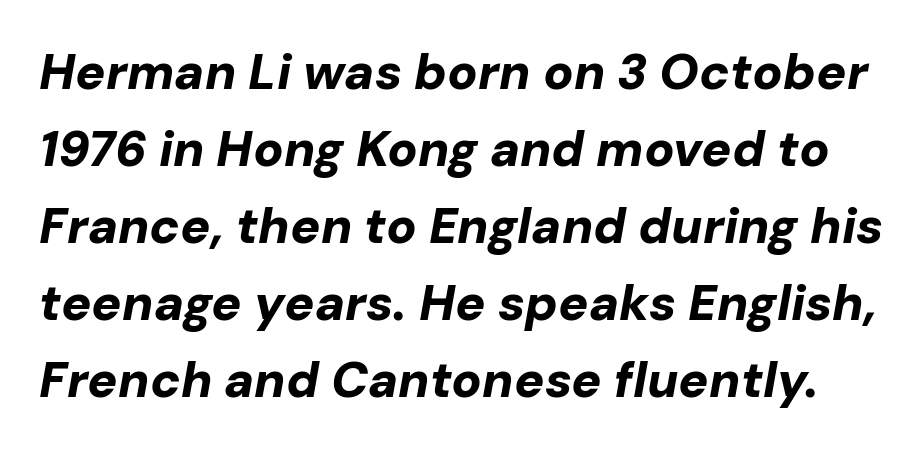
Here the designer chose a conventional face with non-uniform glyph widths. The sample has been set heavy, in full bold. The gap between lines stays unmarked. Compared with typical paragraphs, the rows here are spaced about the same. Nothing unusual about the tracking: characters are spaced as the font intends.
